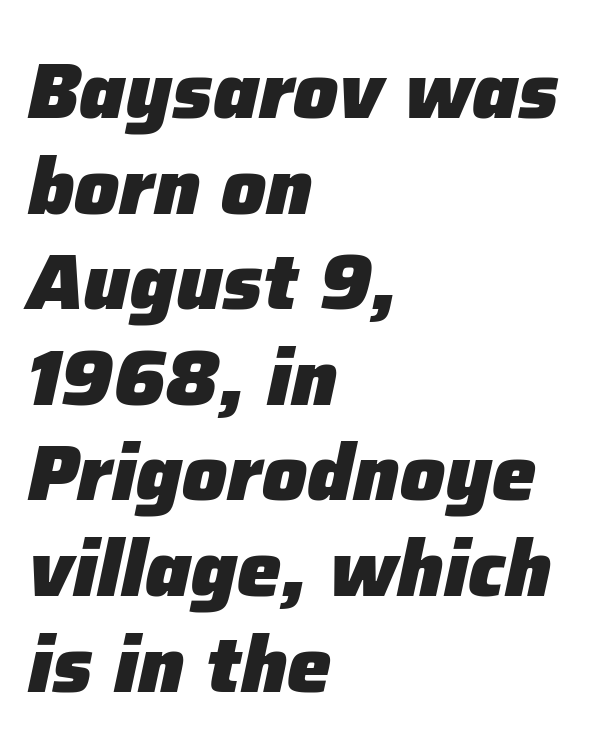
The image shows 79 px heavy type, italic (leaning right); set left-aligned, line spacing 1.21x, normal letter spacing, not underlined; low stroke contrast and a medium x-height.
